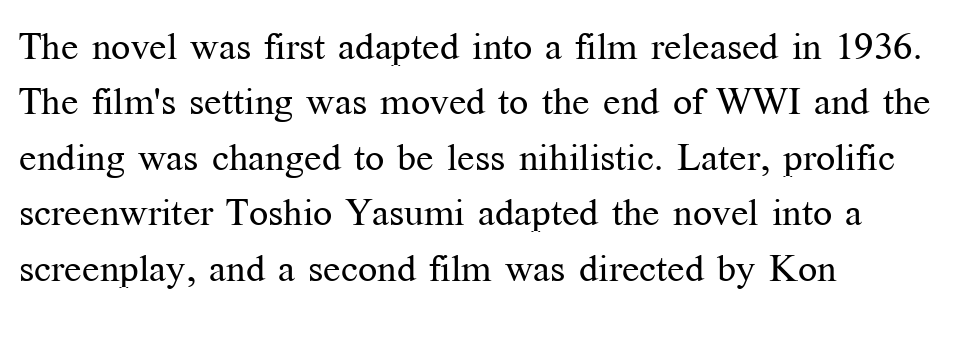
Note: serifs present on the glyphs. Varying glyph widths throughout — classic text-font behaviour. Caption: standard tracking, unaltered. Nope, not italic — everything's standing straight.
